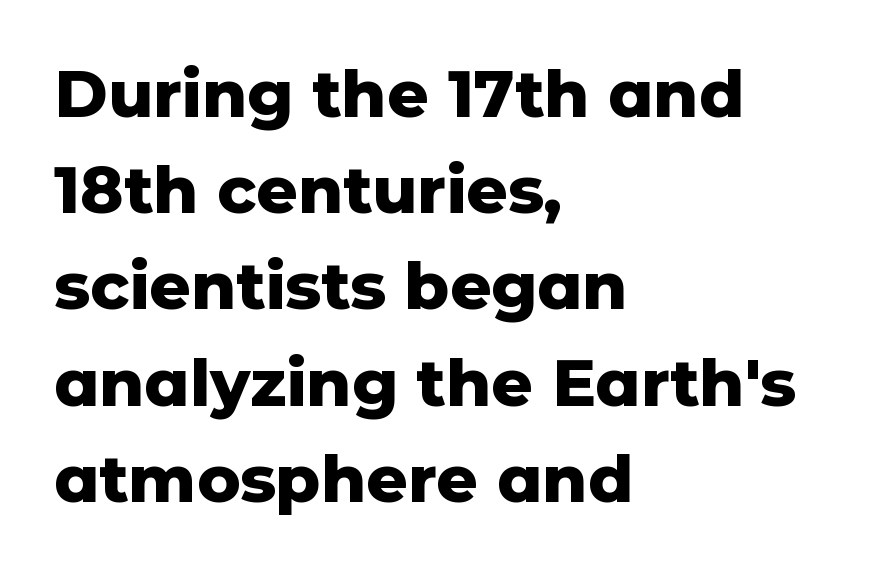
The image shows 65 px heavy sans-serif type, upright; set left-aligned, normal line spacing (1.48x), normal letter spacing, not underlined; low stroke contrast and a medium x-height.
